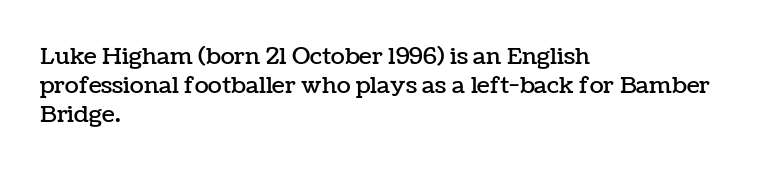
Q: Is the text italic (slanted)? A: No, it is upright.
Q: Is the text underlined? A: No.
Q: How is the paragraph aligned? A: Left-aligned.
Q: Is the spacing between letters normal or unusually wide? A: Normal.
Q: Is the spacing between lines tight, normal or loose? A: Normal.
